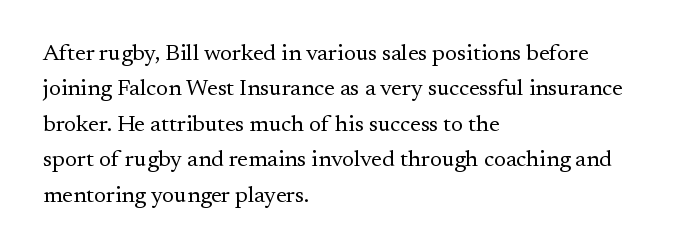
The image shows 23 px text type, upright; set left-aligned, normal line spacing (1.54x), normal letter spacing, not underlined.
